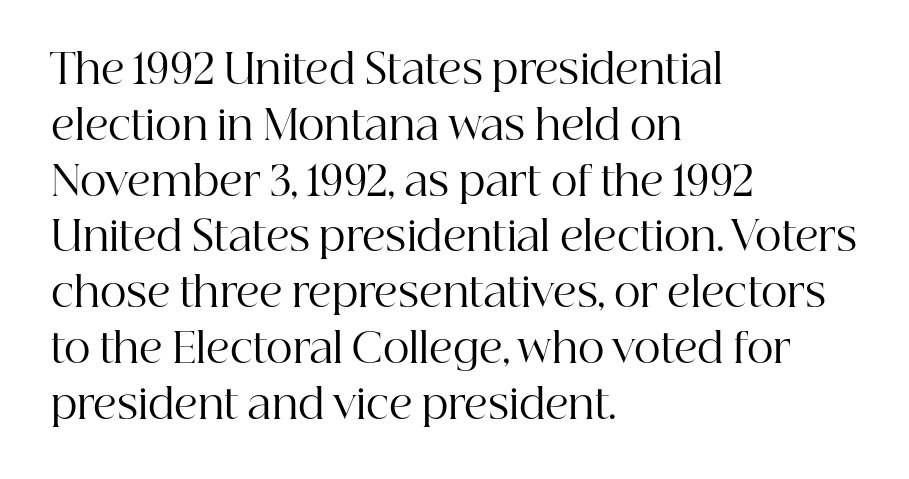
Which margin do the lines hug? The left one — the right edge is uneven. The font's upright variant was chosen for this text. Stems here are at most as thick as an everyday book face. The strip under each line holds only bare page. Each letter keeps its own natural width here, so spacing adapts to shape.
